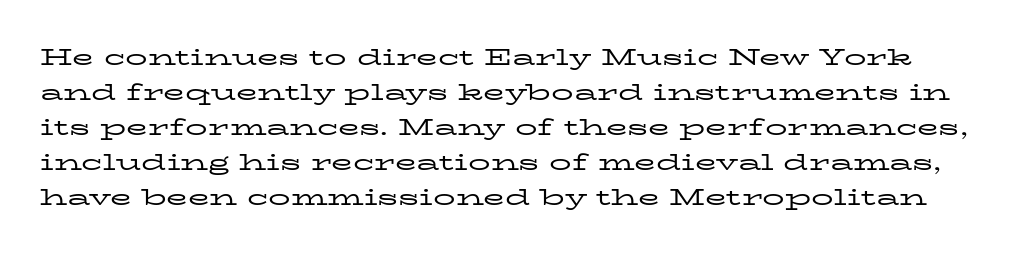
Clear beneath every line of the passage. These lines keep a tight, regular rhythm from letter to letter. No extra ink here — the face is not bold. Rendered with straight, roman letterforms.
